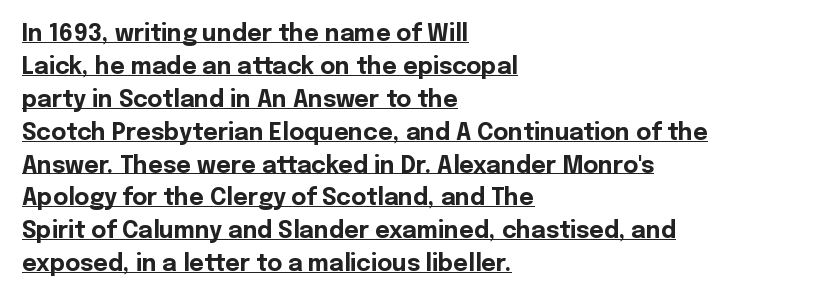
Q: Is the text bold? A: Yes.
Q: Is the text italic (slanted)? A: No, it is upright.
Q: Is the text underlined? A: Yes.
Q: How is the paragraph aligned? A: Left-aligned.
Q: Is the spacing between letters normal or unusually wide? A: Normal.
Q: Is the spacing between lines tight, normal or loose? A: Normal.
